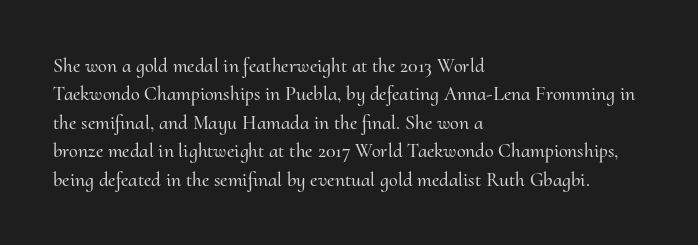
Reading down the block, your eye returns to a fixed left position each line. What stands out about the letter spacing? Nothing — it is the standard amount. The specimen reads as upright at a glance. The designer left line spacing at the default.
